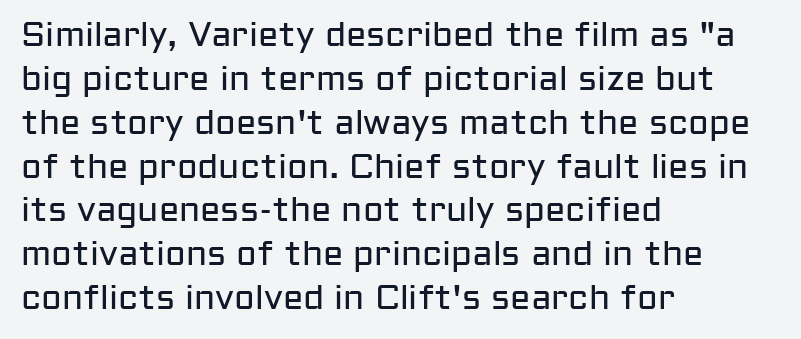
Q: Is the text bold? A: No.
Q: Is the text italic (slanted)? A: No, it is upright.
Q: Is the typeface a serif or a sans-serif typeface? A: Sans-serif.
Q: Is the text underlined? A: No.
Q: How is the paragraph aligned? A: Left-aligned.
Q: Is the spacing between letters normal or unusually wide? A: Normal.
Q: Is the spacing between lines tight, normal or loose? A: Normal.
Q: Width (condensed, normal, or wide)? A: Normal.
Q: Stroke contrast? A: Low.
Q: x-height? A: Medium.
Q: Monospaced? A: No.
